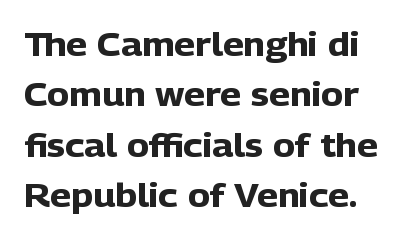
{"serif": "no", "italic": "no", "bold": "yes", "weight": "heavy", "width": "normal", "stroke_contrast": "low", "x_height": "medium", "monospaced": "no", "underline": "no", "line_spacing": "normal", "line_spacing_ratio": 1.53, "letter_spacing": "normal", "letter_spacing_em": 0.0, "glyph_px": 33}
